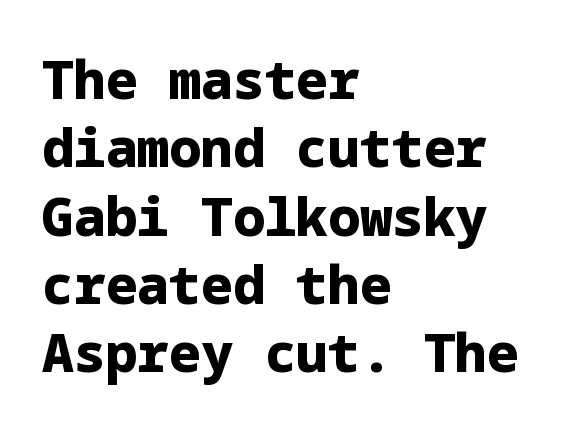
The image shows 53 px heavy sans-serif type, upright; set left-aligned, normal line spacing (1.29x), normal letter spacing, not underlined; low stroke contrast and a medium x-height.
